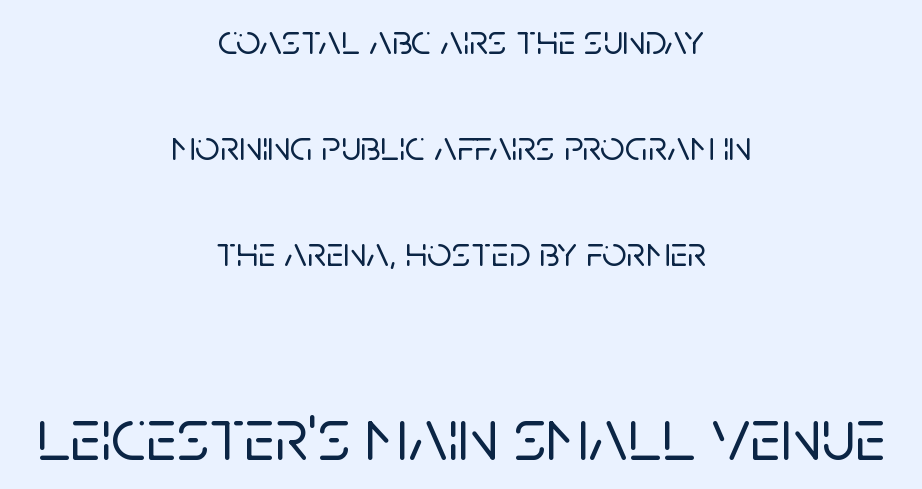
{"serif": "no", "italic": "no", "width": "normal", "stroke_contrast": "low", "x_height": "large", "monospaced": "no", "underline": "no", "align": "center", "line_spacing": "loose", "line_spacing_ratio": 2.47, "letter_spacing": "normal", "letter_spacing_em": 0.0, "larger_block": "second", "size_ratio": 1.74, "glyph_px": 75}
